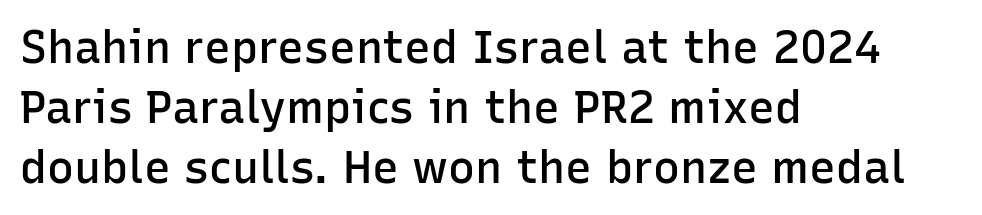
{"serif": "no", "italic": "no", "bold": "semi", "weight": "semibold", "width": "normal", "stroke_contrast": "low", "x_height": "medium", "monospaced": "no", "underline": "no", "align": "left", "line_spacing": "normal", "line_spacing_ratio": 1.33, "letter_spacing": "normal", "letter_spacing_em": 0.0, "glyph_px": 45}
